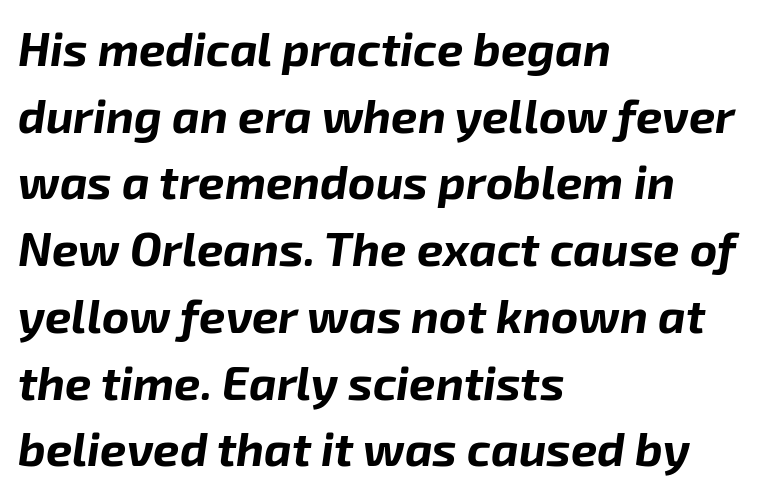
Every letter is thick-stroked: bold, no question. Leftover space on each line is placed entirely after the last word. Would a proofreader flag this as italicized? Yes. The block of text has a typical density, with ordinary space between rows. Tracking here is standard; glyphs follow each other at the usual distance.
